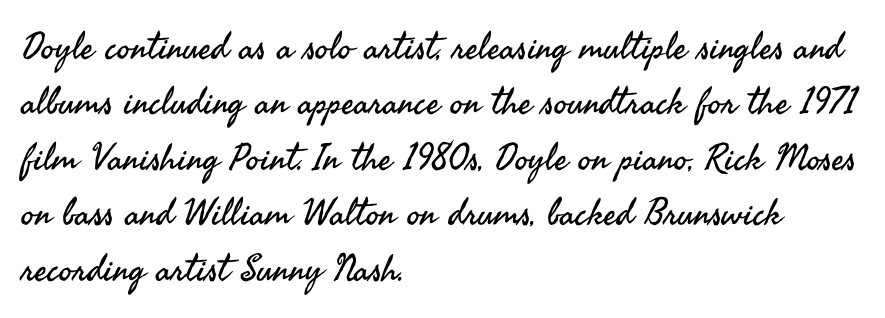
The image shows 37 px regular-weight sans-serif type; set left-aligned, normal line spacing (1.5x), normal letter spacing, not underlined; medium stroke contrast and a small x-height.
